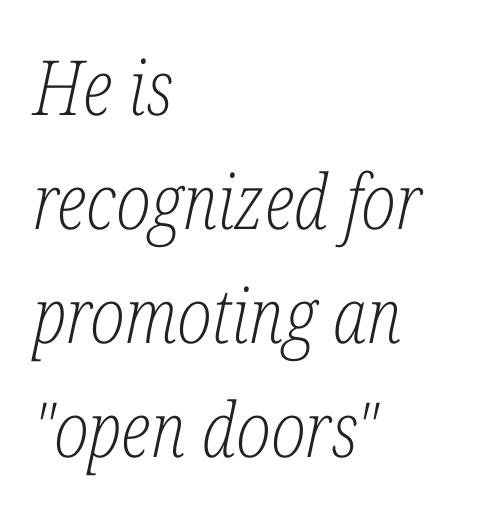
The image shows 76 px light, condensed serif type, italic (leaning right); set left-aligned, normal line spacing (1.5x), normal letter spacing, not underlined; low stroke contrast and a medium x-height.
